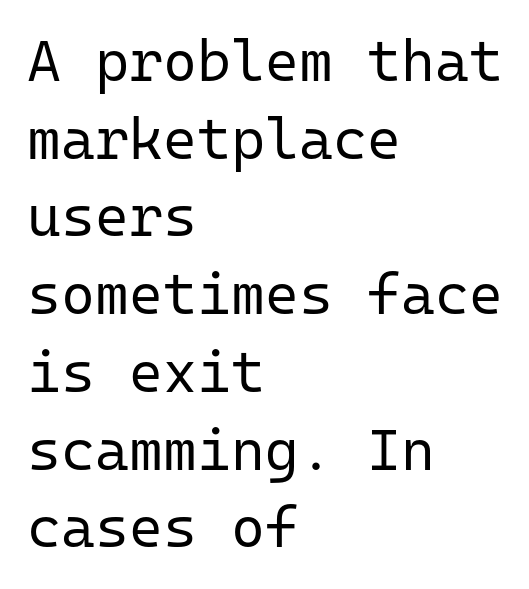
Q: Is the text bold? A: No.
Q: Is the text italic (slanted)? A: No, it is upright.
Q: Is the typeface a serif or a sans-serif typeface? A: Sans-serif.
Q: Is the text underlined? A: No.
Q: How is the paragraph aligned? A: Left-aligned.
Q: Is the spacing between letters normal or unusually wide? A: Normal.
Q: Is the spacing between lines tight, normal or loose? A: Normal.
Q: Width (condensed, normal, or wide)? A: Normal.
Q: Stroke contrast? A: Low.
Q: x-height? A: Medium.
Q: Monospaced? A: Yes.
